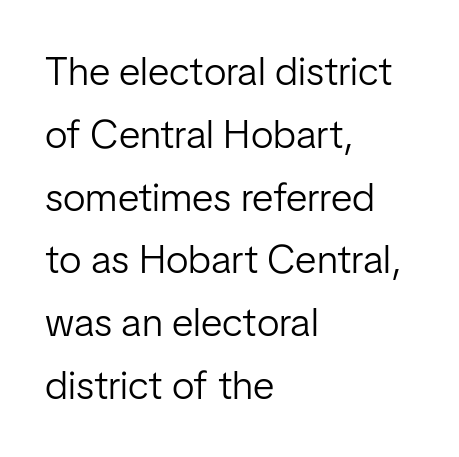
The image shows 40 px light sans-serif type, upright; set left-aligned, normal line spacing (1.57x), normal letter spacing, not underlined; low stroke contrast and a medium x-height.
